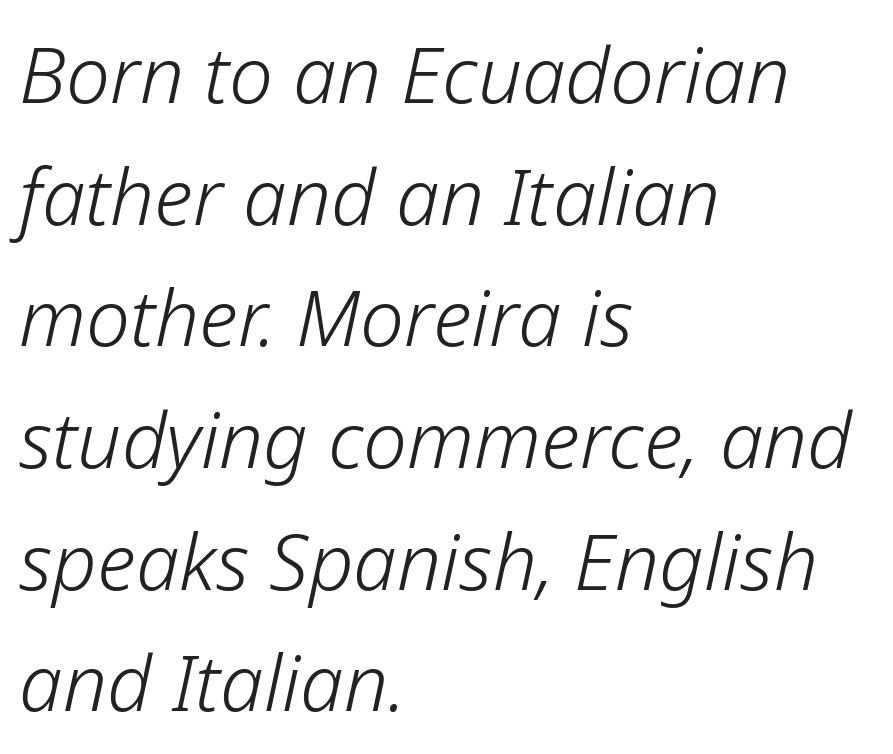
Q: Is the text bold? A: No.
Q: Is the text italic (slanted)? A: Yes, it leans right by about 12 degrees.
Q: Is the text underlined? A: No.
Q: How is the paragraph aligned? A: Left-aligned.
Q: Is the spacing between letters normal or unusually wide? A: Normal.
Q: Is the spacing between lines tight, normal or loose? A: Normal.
Q: Width (condensed, normal, or wide)? A: Normal.
Q: Stroke contrast? A: Low.
Q: x-height? A: Medium.
Q: Monospaced? A: No.
